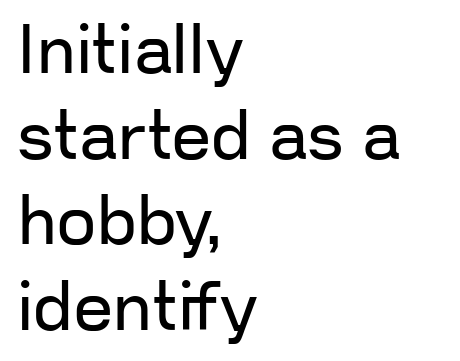
Note: no serifs on the glyphs. The space beneath each line is pristine and unruled. This rendering leaves character spacing at its baseline value. Proportional: the letters do not fall into vertical columns. A student would call this left alignment; a typographer would say flush left, rag right.
